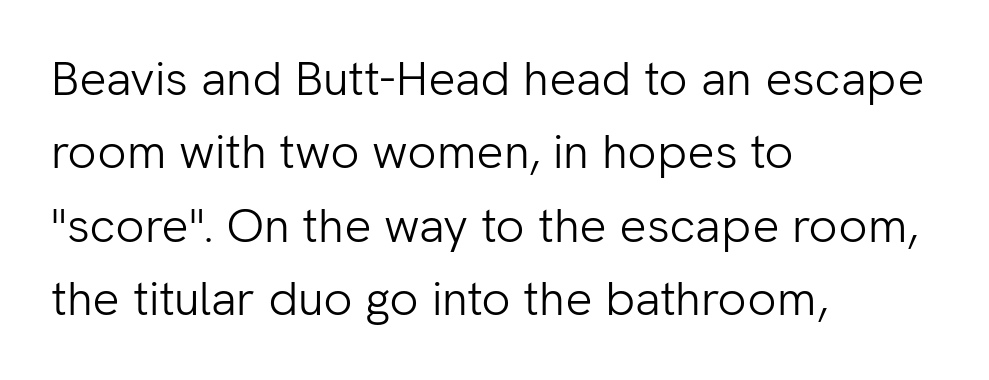
Q: Is the text bold? A: No.
Q: Is the text italic (slanted)? A: No, it is upright.
Q: Is the typeface a serif or a sans-serif typeface? A: Sans-serif.
Q: Is the text underlined? A: No.
Q: How is the paragraph aligned? A: Left-aligned.
Q: Is the spacing between letters normal or unusually wide? A: Normal.
Q: Is the spacing between lines tight, normal or loose? A: Normal.
Q: Width (condensed, normal, or wide)? A: Normal.
Q: Stroke contrast? A: Low.
Q: x-height? A: Medium.
Q: Monospaced? A: No.
